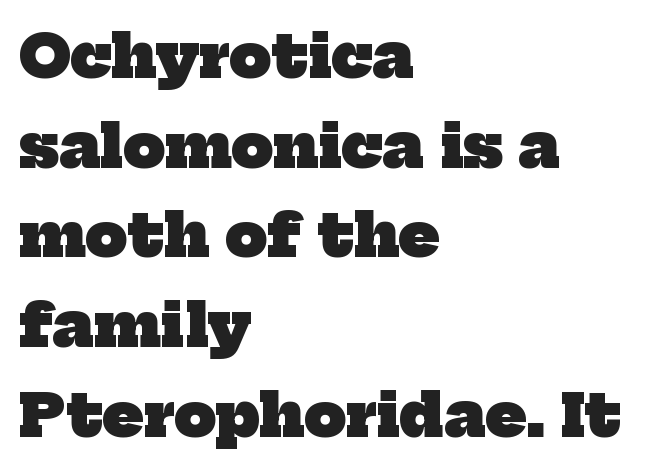
{"serif": "yes", "bold": "yes", "weight": "heavy", "width": "normal", "stroke_contrast": "low", "x_height": "medium", "monospaced": "no", "underline": "no", "align": "left", "line_spacing": "normal", "line_spacing_ratio": 1.52, "letter_spacing": "normal", "letter_spacing_em": 0.0, "glyph_px": 59}
